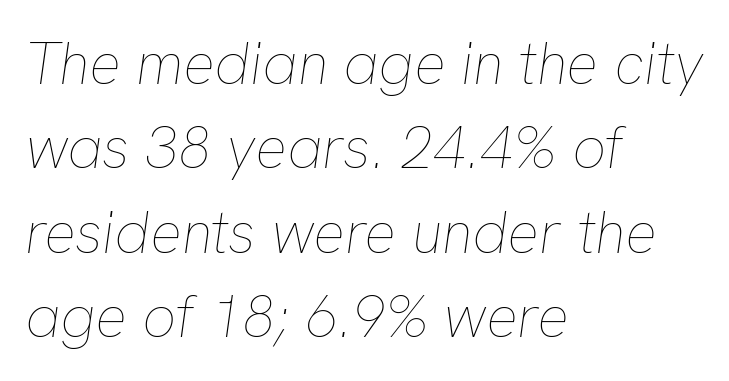
This sample has the flowing, uneven cadence of proportional lettering. Evenly set lines give the paragraph a standard silhouette. Posture: slanted. Stems here are at most as thick as an everyday book face.
